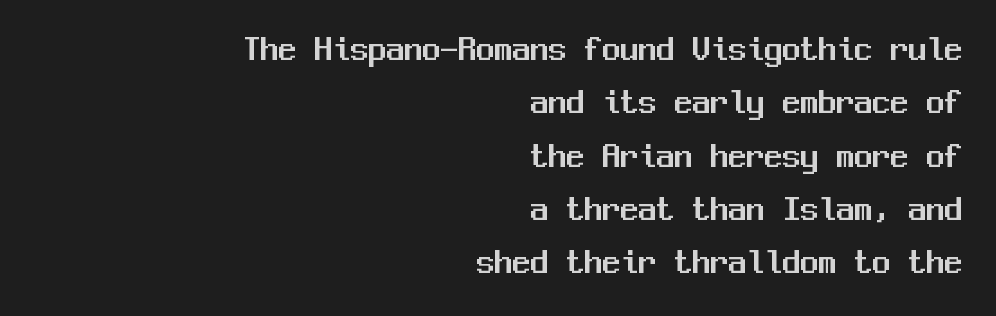
The image shows 36 px sans-serif type, upright, monospaced; set right-aligned, normal line spacing (1.48x), normal letter spacing, not underlined; medium stroke contrast and a medium x-height.
